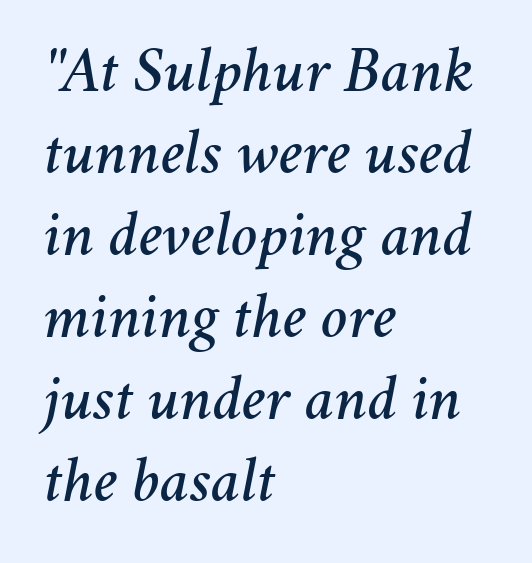
Q: Is the text italic (slanted)? A: Yes, it leans right by about 11 degrees.
Q: Is the text underlined? A: No.
Q: How is the paragraph aligned? A: Left-aligned.
Q: Is the spacing between letters normal or unusually wide? A: Normal.
Q: Is the spacing between lines tight, normal or loose? A: Normal.
Q: Width (condensed, normal, or wide)? A: Normal.
Q: Stroke contrast? A: Medium.
Q: x-height? A: Medium.
Q: Monospaced? A: No.
